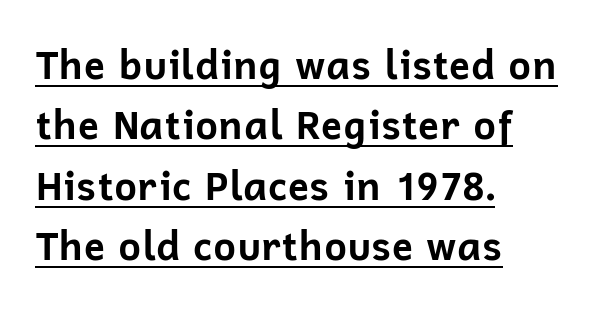
{"serif": "no", "italic": "no", "bold": "yes", "weight": "bold", "width": "normal", "stroke_contrast": "low", "x_height": "medium", "monospaced": "no", "underline": "yes", "align": "left", "line_spacing": "normal", "line_spacing_ratio": 1.55, "letter_spacing": "normal", "letter_spacing_em": 0.0, "glyph_px": 39}
